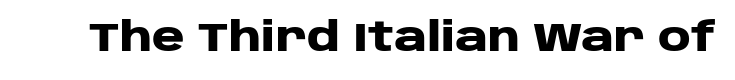
The passage shown is typed in a proportional face where columns would drift. Inter-character spacing is left at the font's built-in metrics. The face used here is a sans, in the tradition of grotesques and geometrics. Heavy-handed strokes throughout: this text is bold. In terms of posture, this sample is upright.
